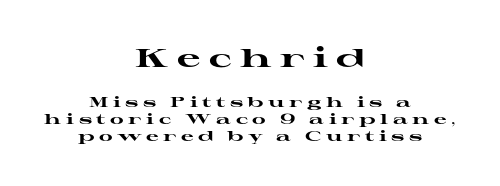
The image shows 26 px bold type, upright; set centered, line spacing 1.2x, unusually wide letter spacing (+0.33 em), not underlined; the first (top) block is 1.86x larger.
